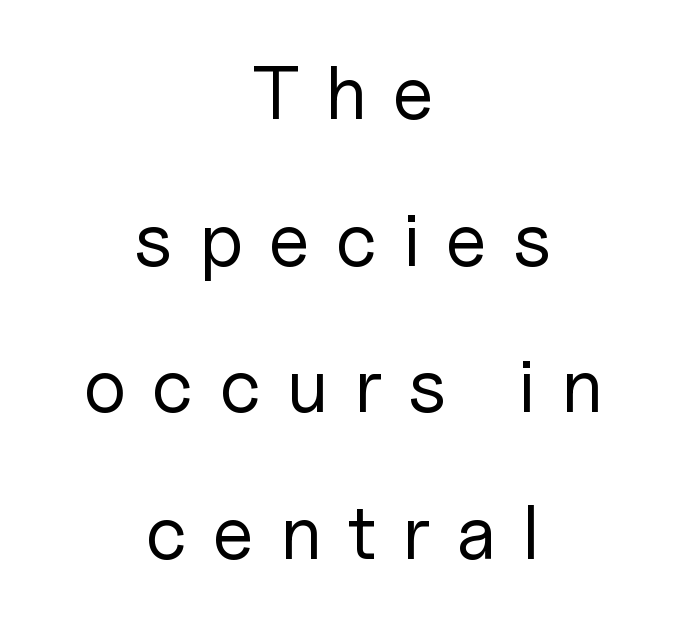
{"serif": "no", "italic": "no", "bold": "no", "weight": "regular", "width": "normal", "stroke_contrast": "low", "x_height": "medium", "monospaced": "no", "underline": "no", "align": "center", "line_spacing": "loose", "line_spacing_ratio": 1.93, "letter_spacing": "wide", "letter_spacing_em": 0.34, "glyph_px": 76}
